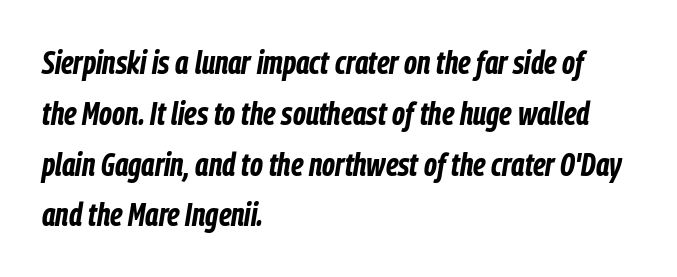
Q: Is the text bold? A: Yes.
Q: Is the text italic (slanted)? A: Yes, it leans right by about 9 degrees.
Q: Is the text underlined? A: No.
Q: How is the paragraph aligned? A: Left-aligned.
Q: Is the spacing between letters normal or unusually wide? A: Normal.
Q: Is the spacing between lines tight, normal or loose? A: Normal.
Q: Width (condensed, normal, or wide)? A: Condensed.
Q: Stroke contrast? A: Low.
Q: x-height? A: Medium.
Q: Monospaced? A: No.
